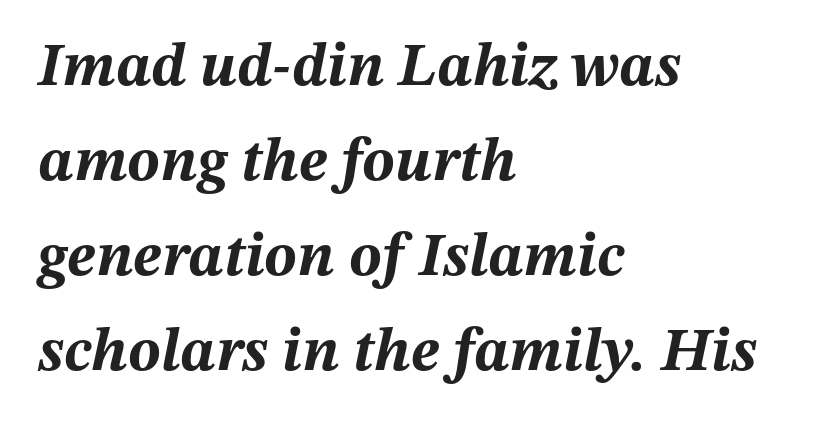
Q: Is the text bold? A: Yes.
Q: Is the text italic (slanted)? A: Yes, it leans right by about 12 degrees.
Q: Is the text underlined? A: No.
Q: How is the paragraph aligned? A: Left-aligned.
Q: Is the spacing between letters normal or unusually wide? A: Normal.
Q: Is the spacing between lines tight, normal or loose? A: Normal.
Q: Width (condensed, normal, or wide)? A: Normal.
Q: Stroke contrast? A: Medium.
Q: x-height? A: Medium.
Q: Monospaced? A: No.
